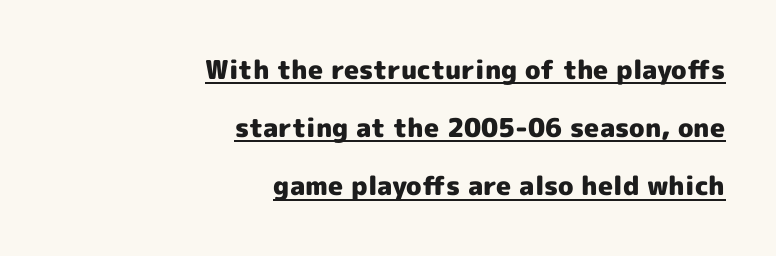
Q: Is the text bold? A: Yes.
Q: Is the text italic (slanted)? A: No, it is upright.
Q: Is the text underlined? A: Yes.
Q: How is the paragraph aligned? A: Right-aligned.
Q: Is the spacing between letters normal or unusually wide? A: Normal.
Q: Is the spacing between lines tight, normal or loose? A: Loose.
